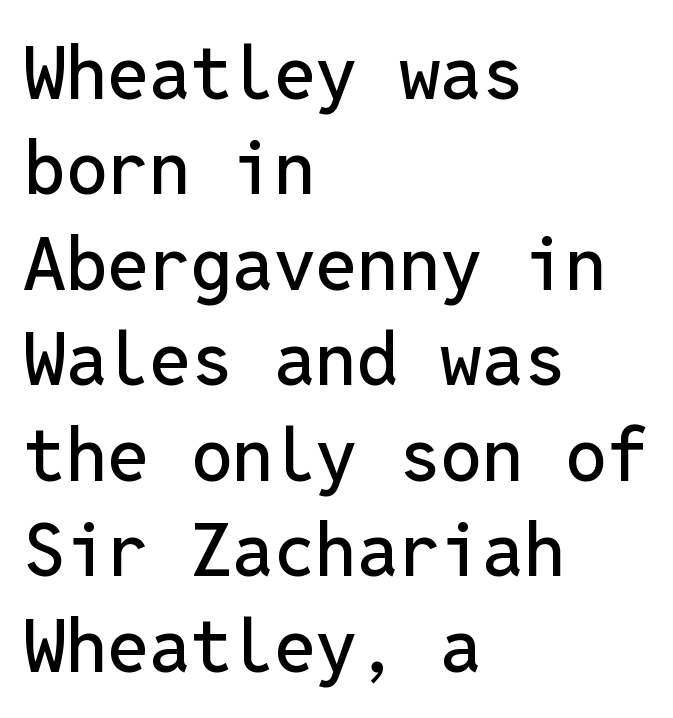
Q: Is the text italic (slanted)? A: No, it is upright.
Q: Is the typeface a serif or a sans-serif typeface? A: Sans-serif.
Q: Is the text underlined? A: No.
Q: How is the paragraph aligned? A: Left-aligned.
Q: Is the spacing between letters normal or unusually wide? A: Normal.
Q: Is the spacing between lines tight, normal or loose? A: Normal.
Q: Width (condensed, normal, or wide)? A: Normal.
Q: Stroke contrast? A: Low.
Q: x-height? A: Medium.
Q: Monospaced? A: Yes.
